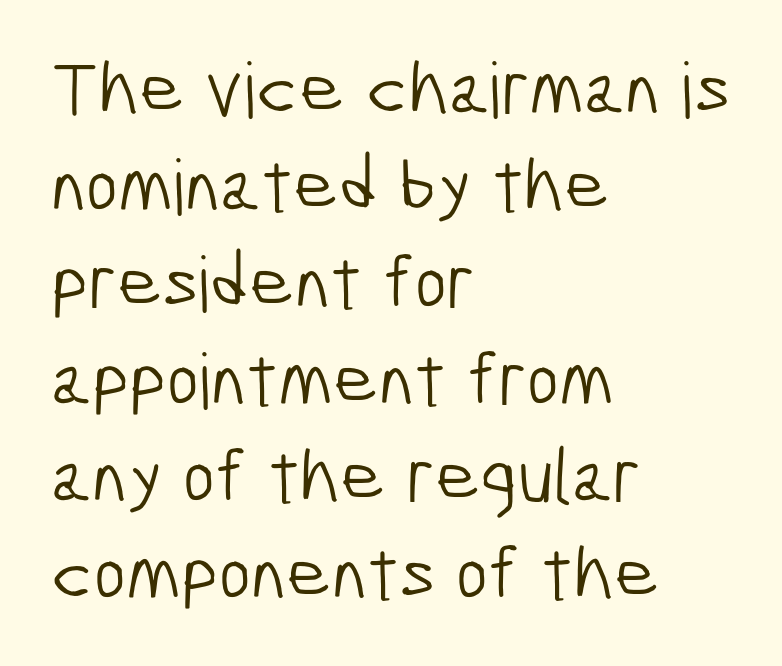
Q: Is the text bold? A: No.
Q: Is the typeface a serif or a sans-serif typeface? A: Sans-serif.
Q: Is the text underlined? A: No.
Q: How is the paragraph aligned? A: Left-aligned.
Q: Is the spacing between letters normal or unusually wide? A: Normal.
Q: Is the spacing between lines tight, normal or loose? A: Normal.
Q: Width (condensed, normal, or wide)? A: Condensed.
Q: Stroke contrast? A: Low.
Q: x-height? A: Medium.
Q: Monospaced? A: No.
